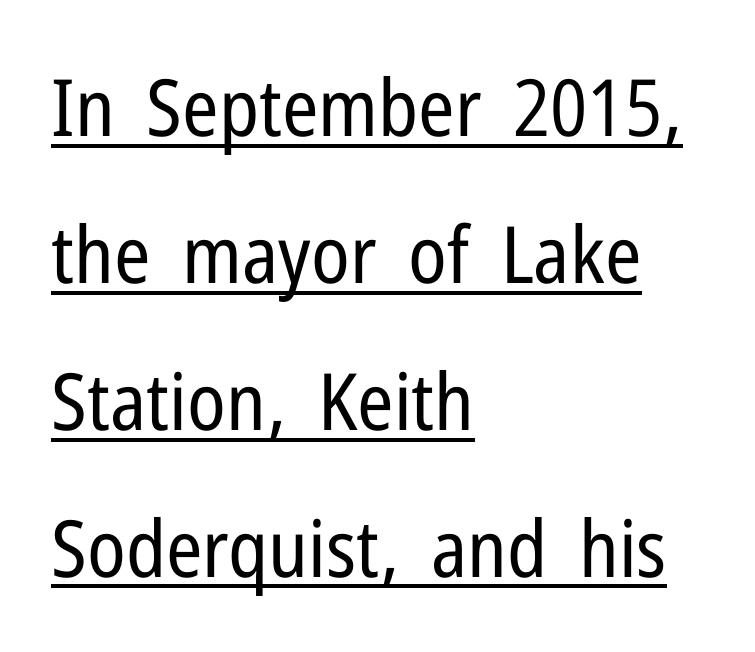
Q: Is the text bold? A: No.
Q: Is the text italic (slanted)? A: No, it is upright.
Q: Is the typeface a serif or a sans-serif typeface? A: Sans-serif.
Q: Is the text underlined? A: Yes.
Q: How is the paragraph aligned? A: Left-aligned.
Q: Is the spacing between letters normal or unusually wide? A: Normal.
Q: Width (condensed, normal, or wide)? A: Condensed.
Q: Stroke contrast? A: Low.
Q: x-height? A: Medium.
Q: Monospaced? A: No.
